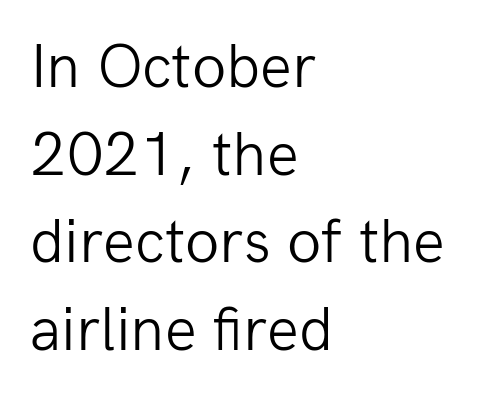
The image shows 63 px light sans-serif type, upright; set left-aligned, normal line spacing (1.39x), normal letter spacing, not underlined; low stroke contrast and a medium x-height.
